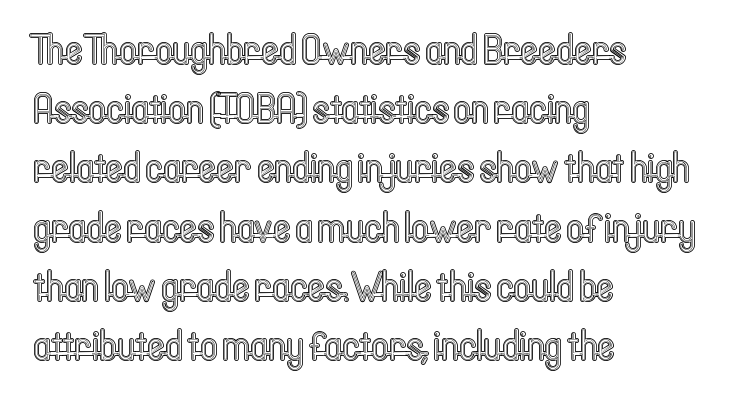
Q: Is the text italic (slanted)? A: No, it is upright.
Q: Is the text underlined? A: No.
Q: How is the paragraph aligned? A: Left-aligned.
Q: Is the spacing between letters normal or unusually wide? A: Normal.
Q: Is the spacing between lines tight, normal or loose? A: Normal.
Q: Width (condensed, normal, or wide)? A: Condensed.
Q: x-height? A: Medium.
Q: Monospaced? A: No.
